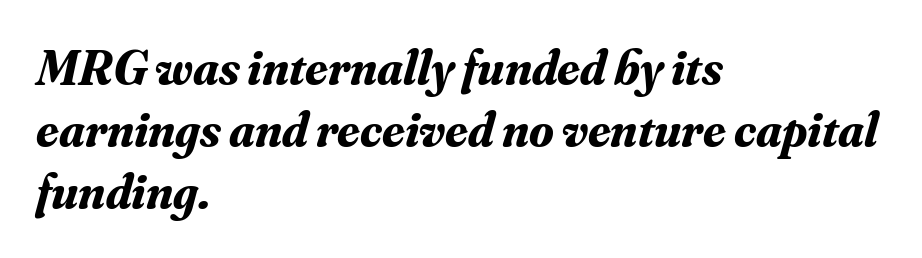
{"serif": "yes", "italic": "yes", "lean": "right", "slant_degrees": 16, "bold": "yes", "weight": "bold", "width": "normal", "stroke_contrast": "medium", "x_height": "small", "monospaced": "no", "underline": "no", "align": "left", "line_spacing_ratio": 1.24, "letter_spacing": "normal", "letter_spacing_em": 0.0, "glyph_px": 50}
